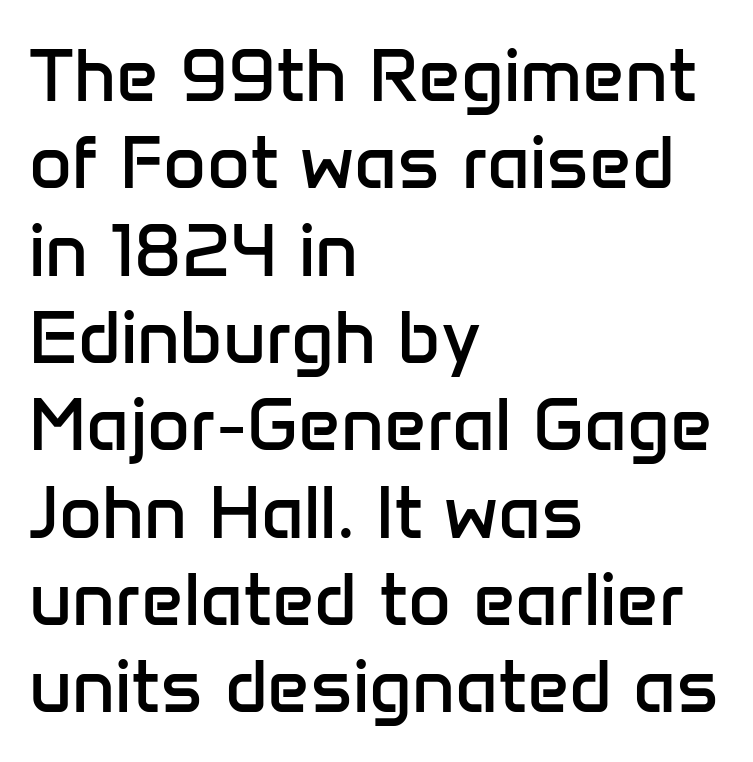
Characters remain perfectly vertical along every line. Bare-footed words on every line. A light-to-regular cut is what we see here. Characters follow at the spacing the type designer built in. Each letter keeps its own natural width here, so spacing adapts to shape. The compositor pushed each line to the left boundary.
